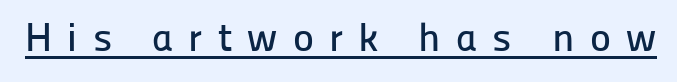
The image shows 40 px sans-serif type, upright; set unusually wide letter spacing (+0.38 em), underlined; low stroke contrast and a medium x-height.
